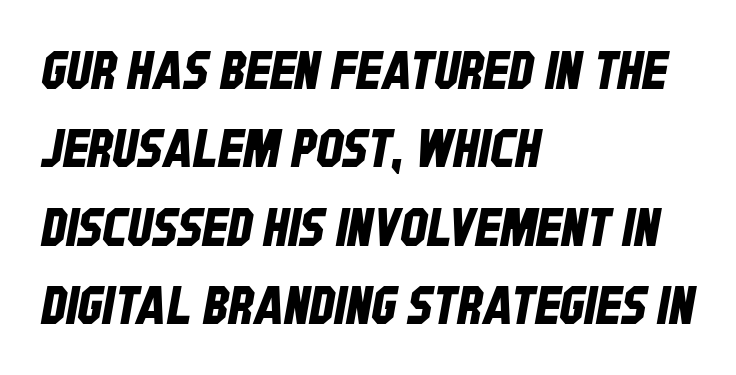
Q: Is the typeface a serif or a sans-serif typeface? A: Sans-serif.
Q: Is the text underlined? A: No.
Q: How is the paragraph aligned? A: Left-aligned.
Q: Is the spacing between letters normal or unusually wide? A: Normal.
Q: Is the spacing between lines tight, normal or loose? A: Normal.
Q: Width (condensed, normal, or wide)? A: Condensed.
Q: Stroke contrast? A: Low.
Q: x-height? A: Large.
Q: Monospaced? A: No.
